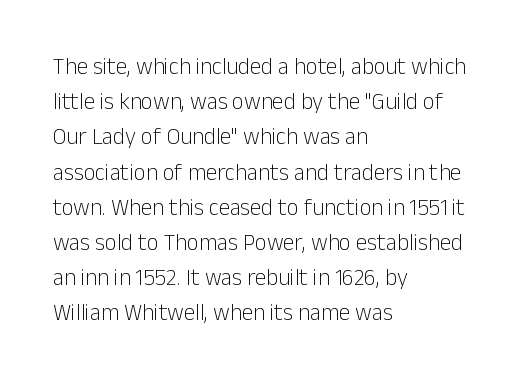
Q: Is the text bold? A: No.
Q: Is the text italic (slanted)? A: No, it is upright.
Q: Is the text underlined? A: No.
Q: How is the paragraph aligned? A: Left-aligned.
Q: Is the spacing between letters normal or unusually wide? A: Normal.
Q: Is the spacing between lines tight, normal or loose? A: Normal.
